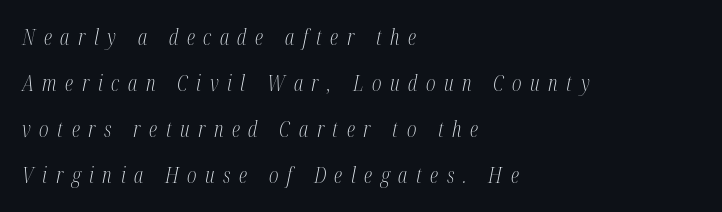
{"italic": "yes", "lean": "right", "slant_degrees": 12, "bold": "no", "underline": "no", "align": "left", "line_spacing": "loose", "line_spacing_ratio": 2.19, "letter_spacing": "wide", "letter_spacing_em": 0.41, "glyph_px": 21}
